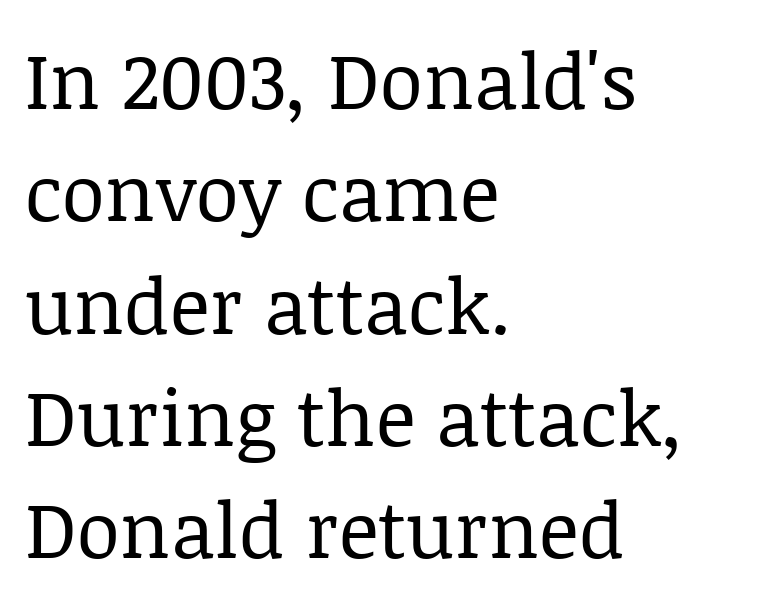
The image shows 78 px regular-weight serif type, upright; set left-aligned, normal line spacing (1.44x), normal letter spacing, not underlined; low stroke contrast and a large x-height.
